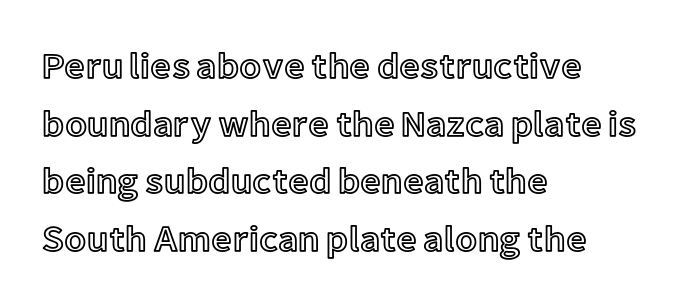
{"italic": "no", "width": "normal", "x_height": "medium", "monospaced": "no", "underline": "no", "align": "left", "line_spacing": "normal", "line_spacing_ratio": 1.6, "letter_spacing": "normal", "letter_spacing_em": 0.0, "glyph_px": 36}
